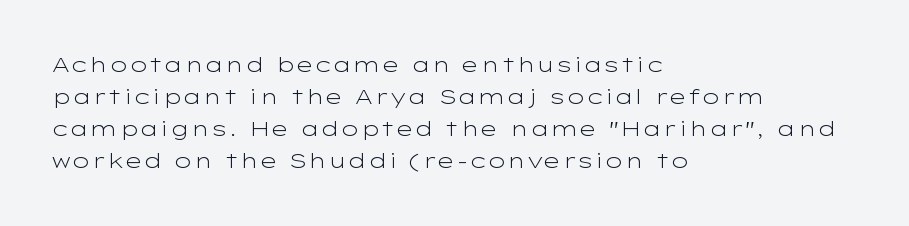
Q: Is the text bold? A: No.
Q: Is the text italic (slanted)? A: No, it is upright.
Q: Is the text underlined? A: No.
Q: How is the paragraph aligned? A: Left-aligned.
Q: Is the spacing between letters normal or unusually wide? A: Normal.
Q: Is the spacing between lines tight, normal or loose? A: Normal.
